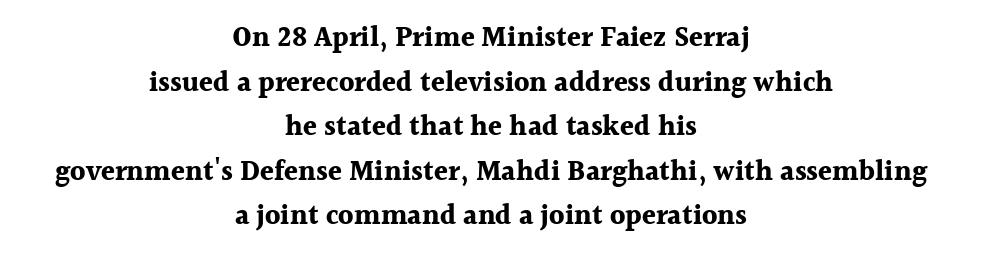
Q: Is the text bold? A: Yes.
Q: Is the text italic (slanted)? A: No, it is upright.
Q: Is the typeface a serif or a sans-serif typeface? A: Serif.
Q: Is the text underlined? A: No.
Q: How is the paragraph aligned? A: Centered.
Q: Is the spacing between letters normal or unusually wide? A: Normal.
Q: Is the spacing between lines tight, normal or loose? A: Normal.
Q: Width (condensed, normal, or wide)? A: Normal.
Q: x-height? A: Medium.
Q: Monospaced? A: No.
